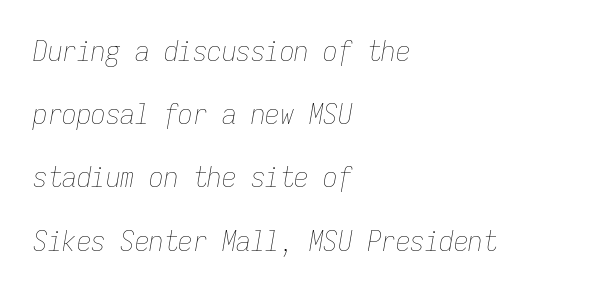
Q: Is the text bold? A: No.
Q: Is the text italic (slanted)? A: Yes, it leans right by about 9 degrees.
Q: Is the text underlined? A: No.
Q: How is the paragraph aligned? A: Left-aligned.
Q: Is the spacing between letters normal or unusually wide? A: Normal.
Q: Is the spacing between lines tight, normal or loose? A: Loose.
Q: Width (condensed, normal, or wide)? A: Condensed.
Q: Stroke contrast? A: Low.
Q: x-height? A: Medium.
Q: Monospaced? A: Yes.
